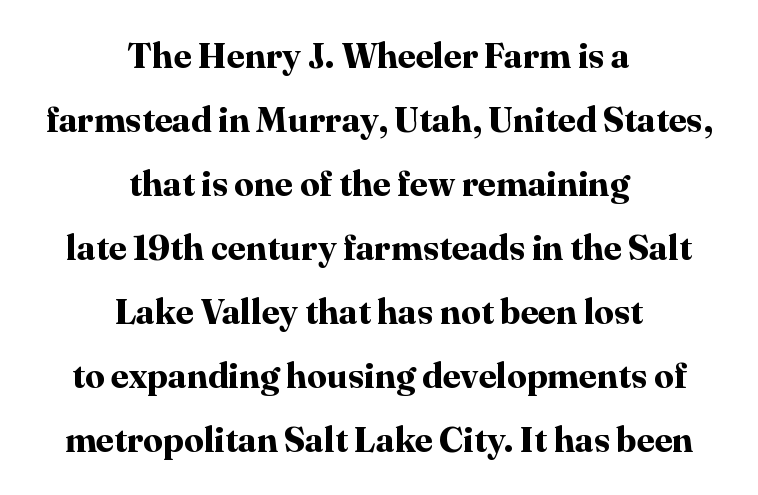
{"serif": "yes", "italic": "no", "bold": "yes", "weight": "bold", "width": "normal", "stroke_contrast": "high", "x_height": "medium", "monospaced": "no", "underline": "no", "align": "center", "line_spacing_ratio": 1.83, "letter_spacing": "normal", "letter_spacing_em": 0.0, "glyph_px": 35}
